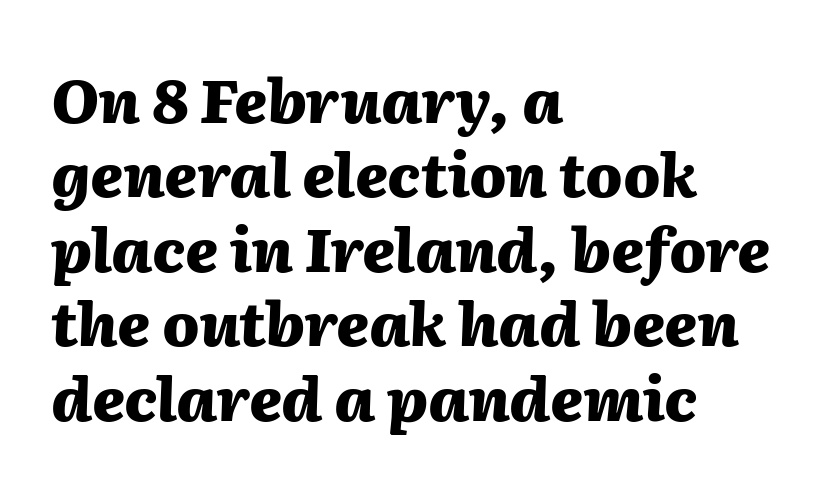
{"italic": "yes", "lean": "right", "slant_degrees": 2, "bold": "yes", "weight": "heavy", "width": "normal", "stroke_contrast": "medium", "x_height": "medium", "monospaced": "no", "underline": "no", "align": "left", "line_spacing_ratio": 1.22, "letter_spacing": "normal", "letter_spacing_em": 0.0, "glyph_px": 61}
